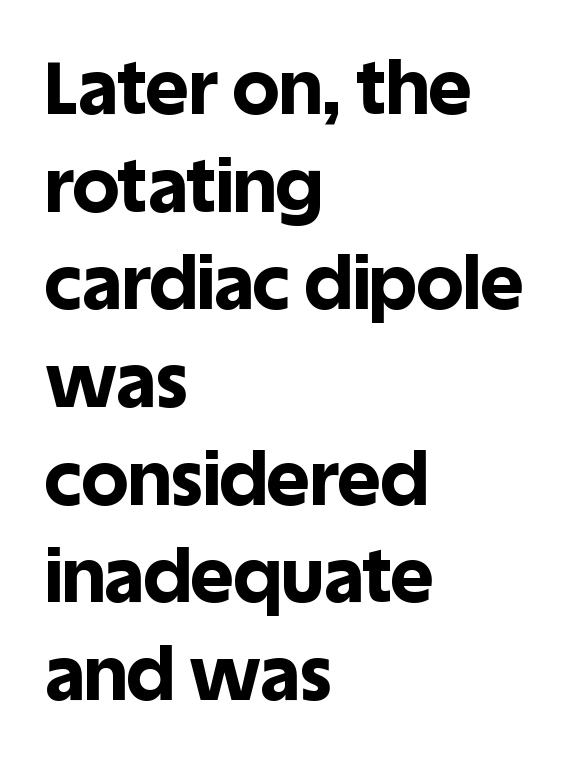
Q: Is the text bold? A: Yes.
Q: Is the text italic (slanted)? A: No, it is upright.
Q: Is the typeface a serif or a sans-serif typeface? A: Sans-serif.
Q: Is the text underlined? A: No.
Q: How is the paragraph aligned? A: Left-aligned.
Q: Is the spacing between letters normal or unusually wide? A: Normal.
Q: Is the spacing between lines tight, normal or loose? A: Normal.
Q: Width (condensed, normal, or wide)? A: Normal.
Q: x-height? A: Large.
Q: Monospaced? A: No.
